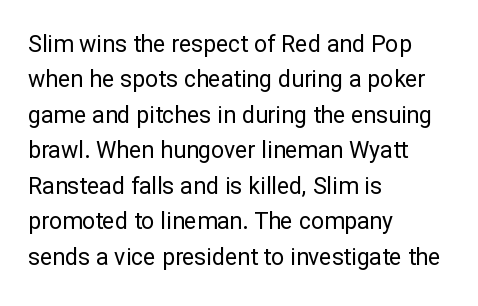
The image shows 23 px text type, upright; set left-aligned, normal line spacing (1.54x), normal letter spacing, not underlined.
